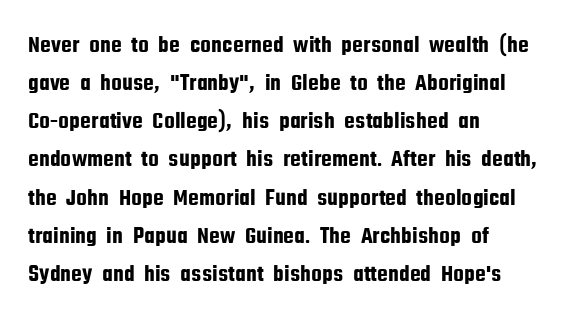
{"italic": "no", "underline": "no", "align": "left", "line_spacing": "normal", "line_spacing_ratio": 1.59, "letter_spacing": "normal", "letter_spacing_em": 0.0, "glyph_px": 24}
